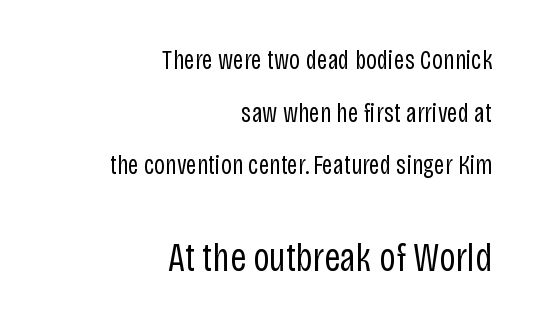
The image shows 40 px regular-weight, condensed sans-serif type, upright; set right-aligned, loose line spacing (1.95x), normal letter spacing, not underlined; the second (bottom) block is 1.48x larger; low stroke contrast and a large x-height.
